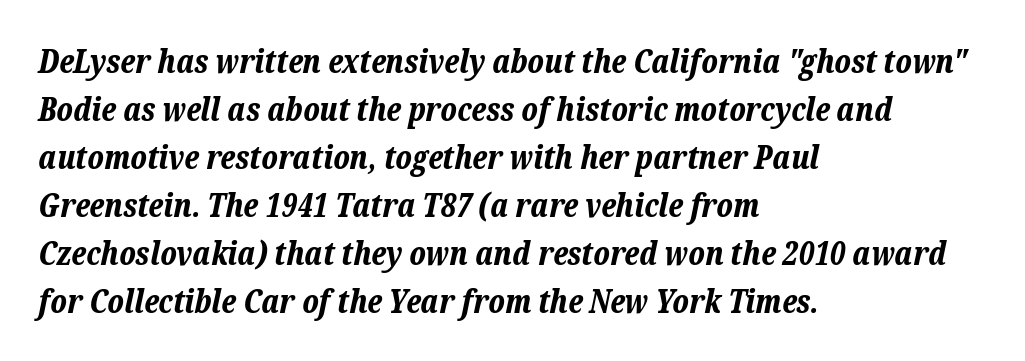
The image shows 32 px bold type, italic (leaning right); set left-aligned, normal line spacing (1.5x), normal letter spacing, not underlined; low stroke contrast and a medium x-height.
